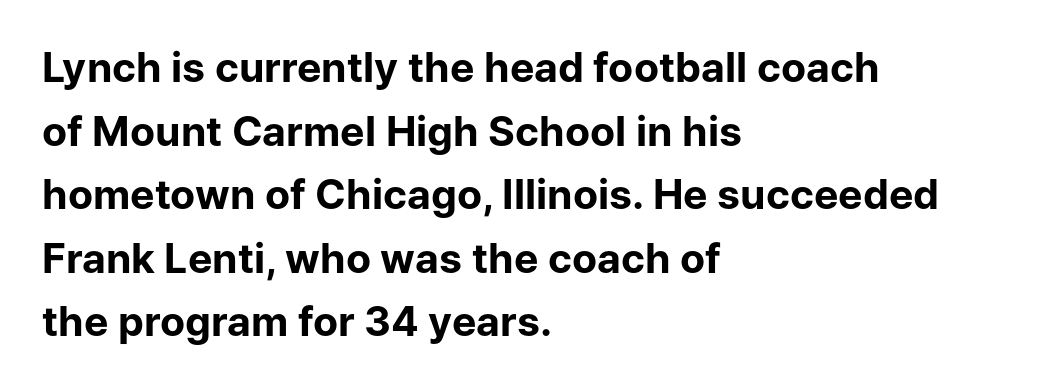
Q: Is the text bold? A: Yes.
Q: Is the text italic (slanted)? A: No, it is upright.
Q: Is the typeface a serif or a sans-serif typeface? A: Sans-serif.
Q: Is the text underlined? A: No.
Q: How is the paragraph aligned? A: Left-aligned.
Q: Is the spacing between letters normal or unusually wide? A: Normal.
Q: Is the spacing between lines tight, normal or loose? A: Normal.
Q: Width (condensed, normal, or wide)? A: Normal.
Q: Stroke contrast? A: Low.
Q: x-height? A: Medium.
Q: Monospaced? A: No.
